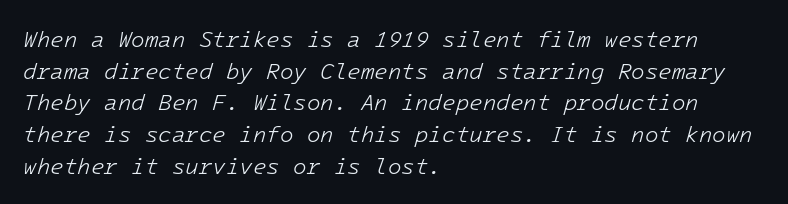
This is oblique type, the kind used for emphasis or titles. Interline gaps are of average width in this sample. Does extra space separate the letters? No, they use regular spacing. Caption: multi-line text, flush left, ragged right. Check under the words: just untouched page.
